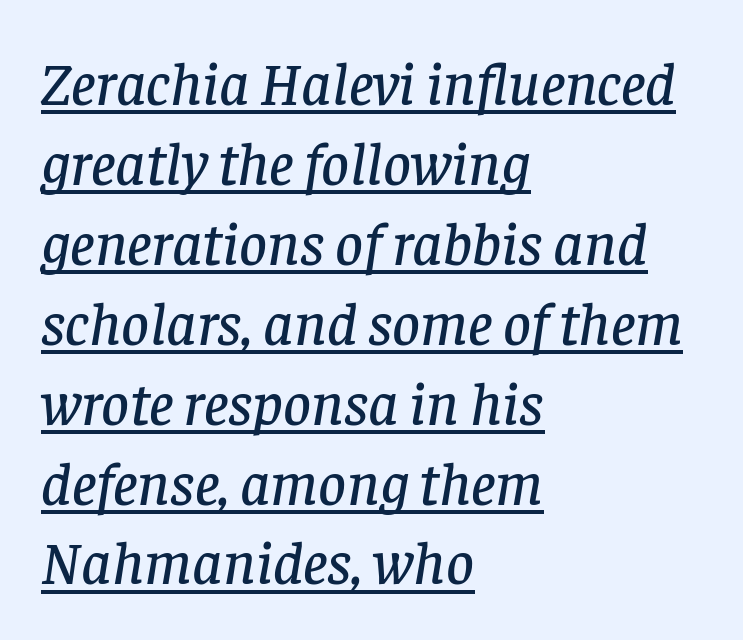
Each letter keeps its own natural width here, so spacing adapts to shape. What kind of face is this? One with serifs. This rendering features underlined lettering. A typesetter would mark this as italic. The compositor pushed each line to the left boundary.
